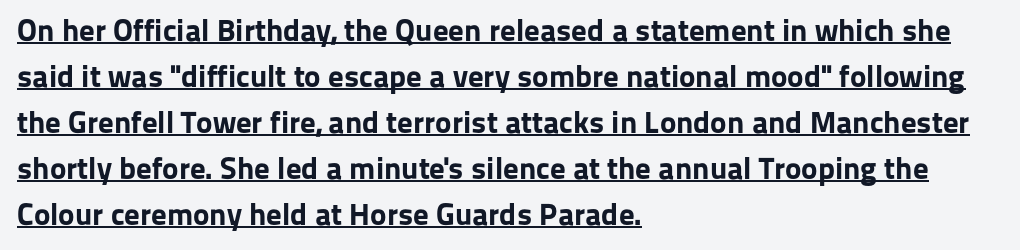
Q: Is the text bold? A: Yes.
Q: Is the text italic (slanted)? A: No, it is upright.
Q: Is the typeface a serif or a sans-serif typeface? A: Sans-serif.
Q: Is the text underlined? A: Yes.
Q: How is the paragraph aligned? A: Left-aligned.
Q: Is the spacing between letters normal or unusually wide? A: Normal.
Q: Is the spacing between lines tight, normal or loose? A: Normal.
Q: Width (condensed, normal, or wide)? A: Normal.
Q: Stroke contrast? A: Low.
Q: x-height? A: Medium.
Q: Monospaced? A: No.
